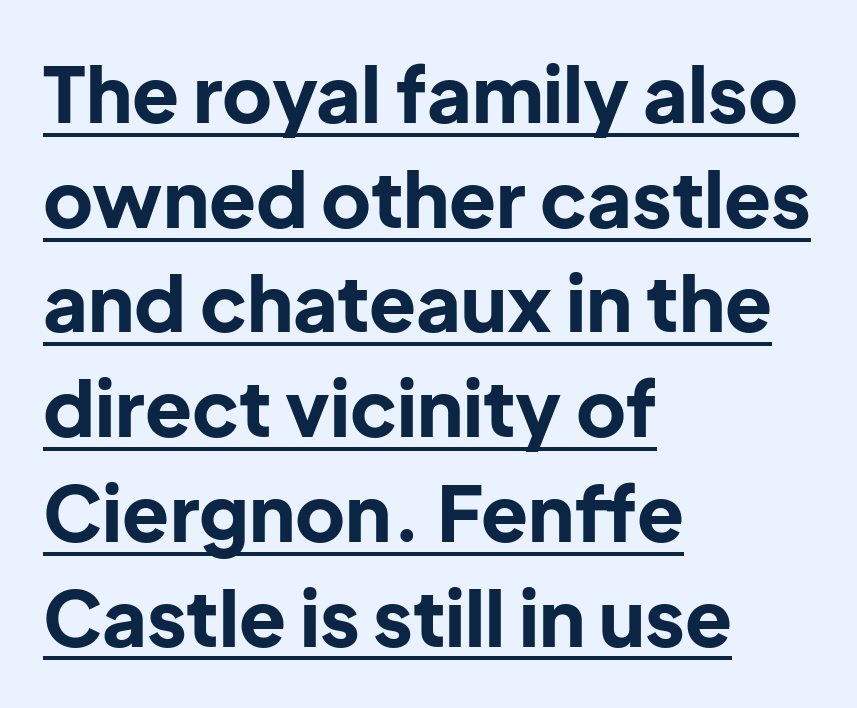
Q: Is the text bold? A: Yes.
Q: Is the text italic (slanted)? A: No, it is upright.
Q: Is the typeface a serif or a sans-serif typeface? A: Sans-serif.
Q: Is the text underlined? A: Yes.
Q: How is the paragraph aligned? A: Left-aligned.
Q: Is the spacing between letters normal or unusually wide? A: Normal.
Q: Is the spacing between lines tight, normal or loose? A: Normal.
Q: Width (condensed, normal, or wide)? A: Normal.
Q: Stroke contrast? A: Low.
Q: x-height? A: Medium.
Q: Monospaced? A: No.
